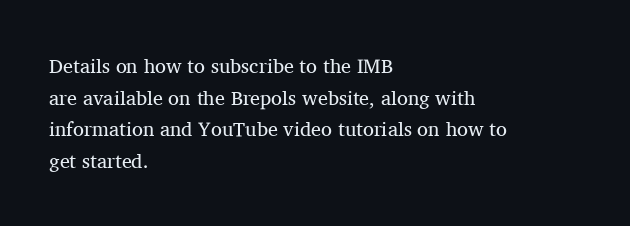
Q: Is the text bold? A: No.
Q: Is the text italic (slanted)? A: No, it is upright.
Q: Is the text underlined? A: No.
Q: How is the paragraph aligned? A: Left-aligned.
Q: Is the spacing between letters normal or unusually wide? A: Normal.
Q: Is the spacing between lines tight, normal or loose? A: Normal.
